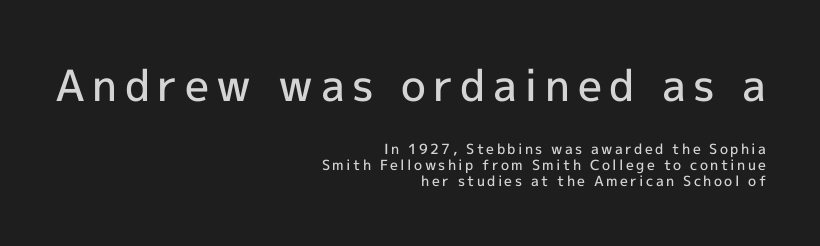
{"serif": "no", "italic": "no", "bold": "semi", "weight": "semibold", "width": "normal", "x_height": "medium", "monospaced": "no", "underline": "no", "align": "right", "line_spacing": "tight", "line_spacing_ratio": 1.15, "larger_block": "first", "size_ratio": 3.07, "glyph_px": 43}
